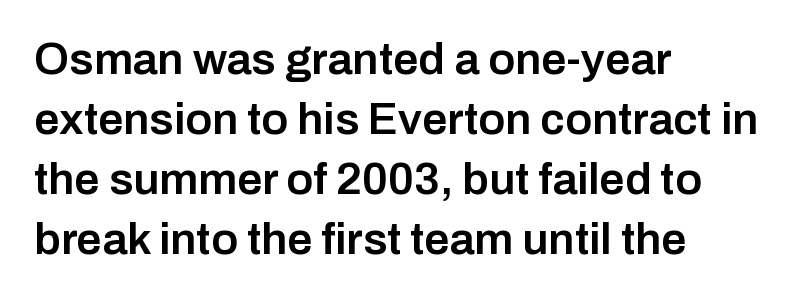
The image shows 45 px semibold sans-serif type, upright; set left-aligned, normal line spacing (1.33x), normal letter spacing, not underlined; low stroke contrast and a medium x-height.
